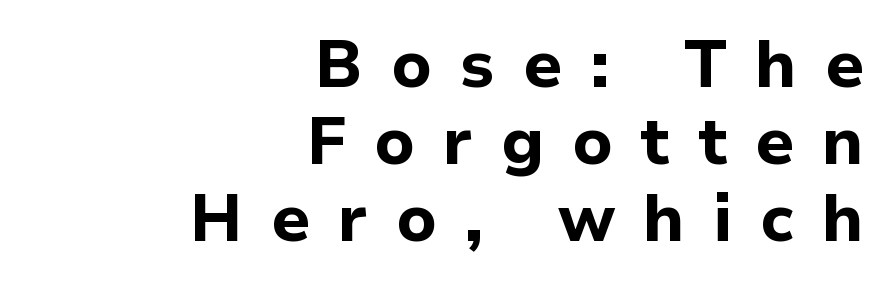
The rag falls on the left side of this text block. You can tell it's not italic because the verticals are truly vertical. Character widths vary here, with narrow letters taking less room than wide ones. Characters follow at a spacing far wider than the type designer built in. Check where the strokes stop: nothing finishes them off — pure sans. Decoration check: the copy has no underline.
